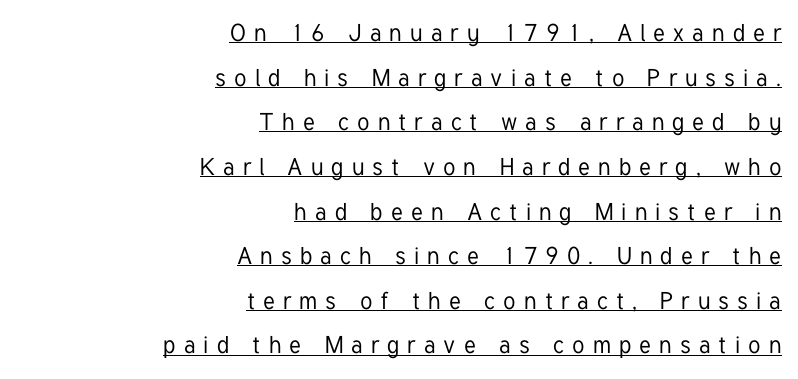
{"italic": "no", "underline": "yes", "align": "right", "line_spacing_ratio": 1.86, "letter_spacing": "wide", "letter_spacing_em": 0.34, "glyph_px": 24}
